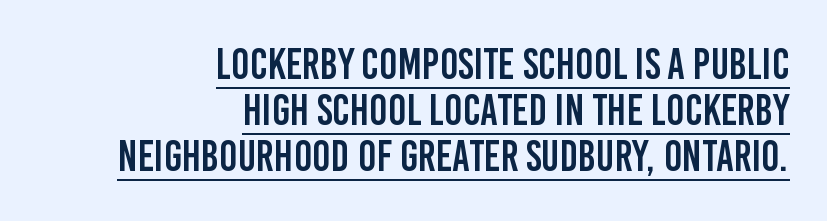
{"serif": "no", "italic": "no", "width": "condensed", "stroke_contrast": "low", "x_height": "large", "monospaced": "no", "underline": "yes", "align": "right", "line_spacing": "tight", "line_spacing_ratio": 1.07, "letter_spacing": "normal", "letter_spacing_em": 0.0, "glyph_px": 43}
